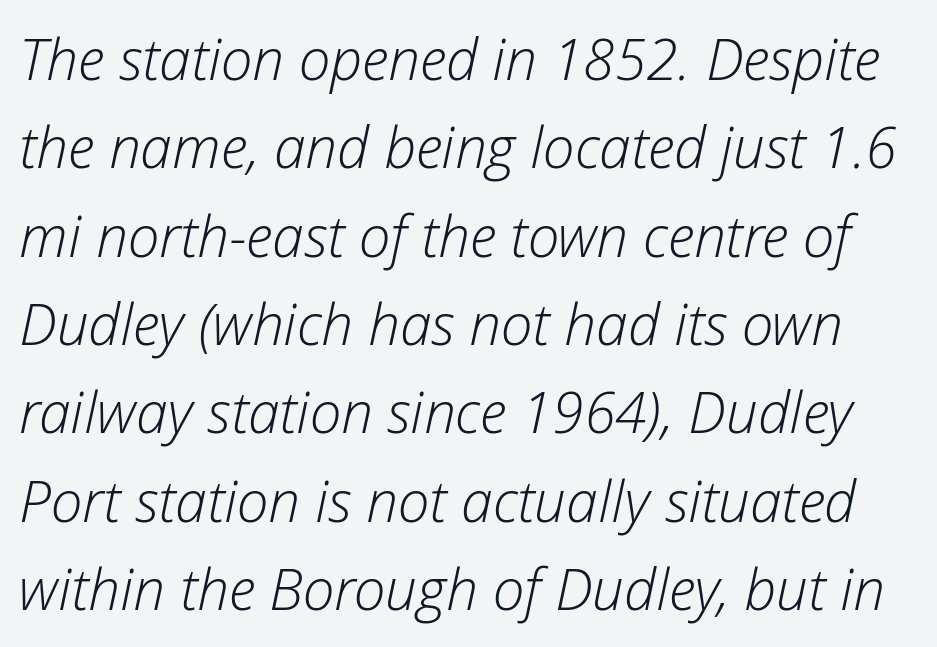
The image shows 57 px light type, italic (leaning right); set normal line spacing (1.55x), normal letter spacing, not underlined; low stroke contrast and a medium x-height.
